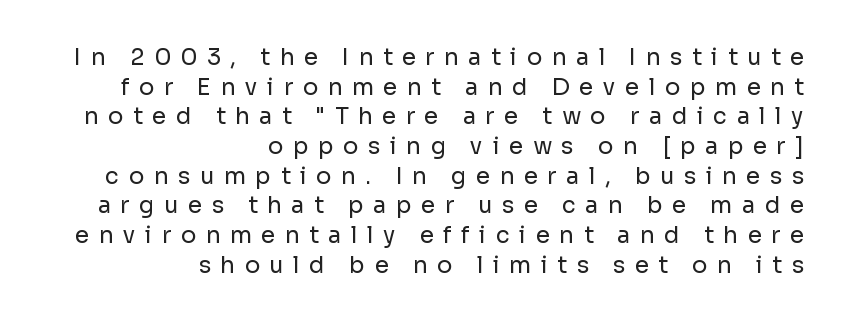
Q: Is the text bold? A: No.
Q: Is the text italic (slanted)? A: No, it is upright.
Q: Is the text underlined? A: No.
Q: How is the paragraph aligned? A: Right-aligned.
Q: Is the spacing between letters normal or unusually wide? A: Unusually wide.
Q: Is the spacing between lines tight, normal or loose? A: Normal.
